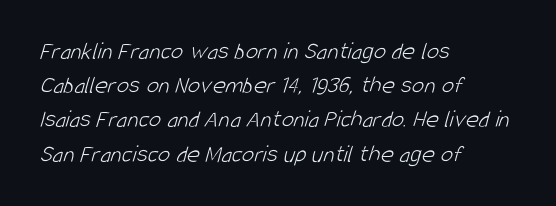
{"bold": "no", "underline": "no", "align": "left", "line_spacing": "normal", "line_spacing_ratio": 1.37, "letter_spacing": "normal", "letter_spacing_em": 0.0, "glyph_px": 25}
